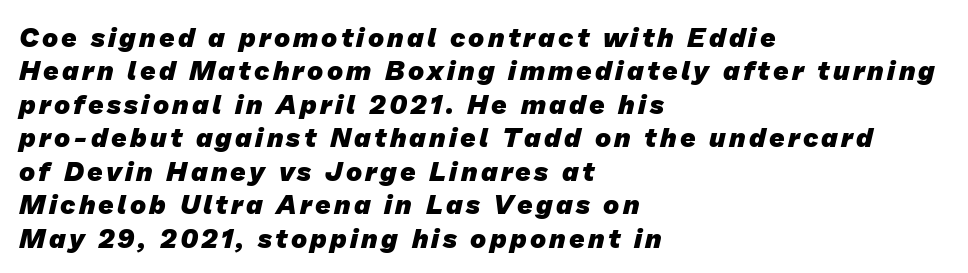
{"bold": "yes", "underline": "no", "align": "left", "line_spacing_ratio": 1.24, "glyph_px": 27}
